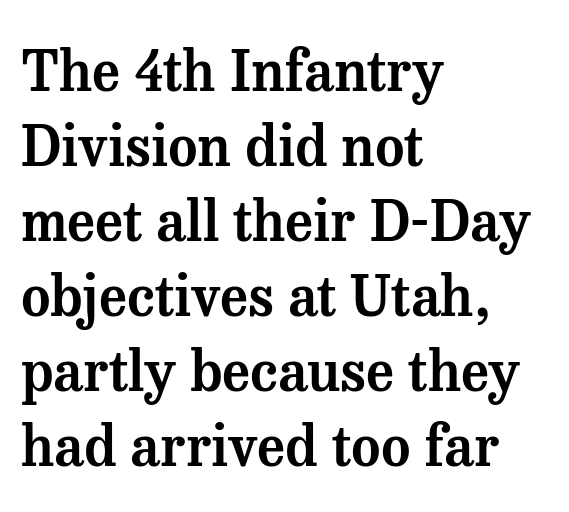
The image shows 56 px serif type, upright; set left-aligned, normal line spacing (1.34x), normal letter spacing, not underlined; medium stroke contrast and a medium x-height.
